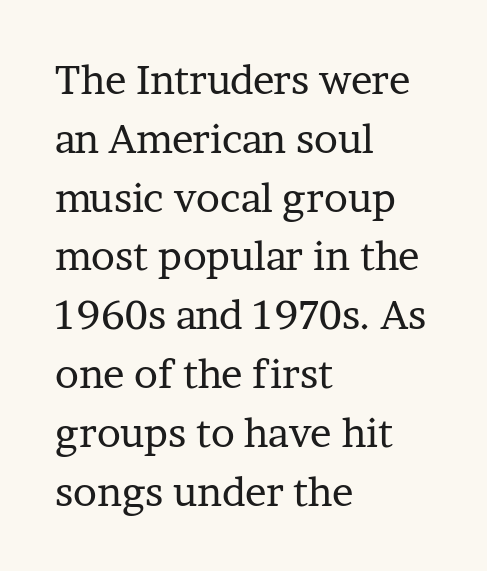
Leading: standard. The strokes carry an ordinary text weight at most. Proportional: the letters do not fall into vertical columns. Glance below the letters and you will spot only blank space.
